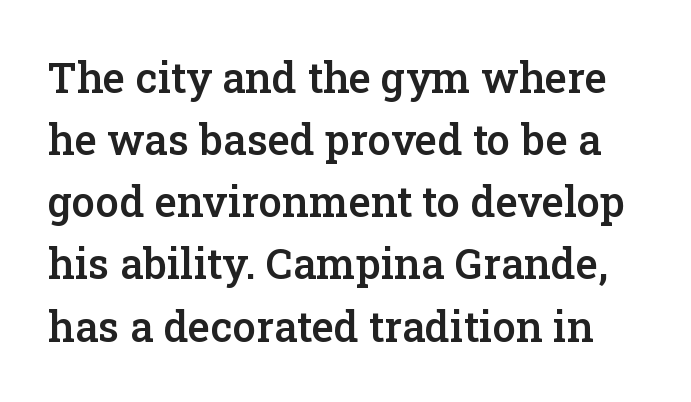
The image shows 42 px semibold serif type, upright; set normal line spacing (1.48x), normal letter spacing, not underlined; low stroke contrast and a medium x-height.
